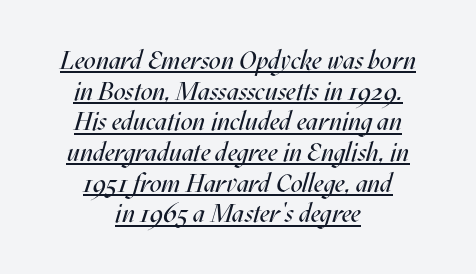
Q: Is the text bold? A: No.
Q: Is the text italic (slanted)? A: Yes, it leans right by about 17 degrees.
Q: Is the text underlined? A: Yes.
Q: How is the paragraph aligned? A: Centered.
Q: Is the spacing between letters normal or unusually wide? A: Normal.
